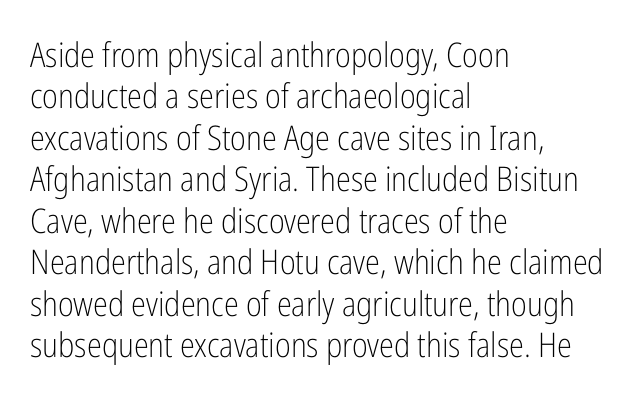
Do the letters lean? They stand straight. Is this a sans? Yes — the strokes have no serifs. Only glyphs here, with clear space below each row. Think of a printed novel: that variable character pitch is what you see here. A quiet, ordinary-to-light weight characterises the typeface. The passage is arranged the way most books set body copy — flush left.
